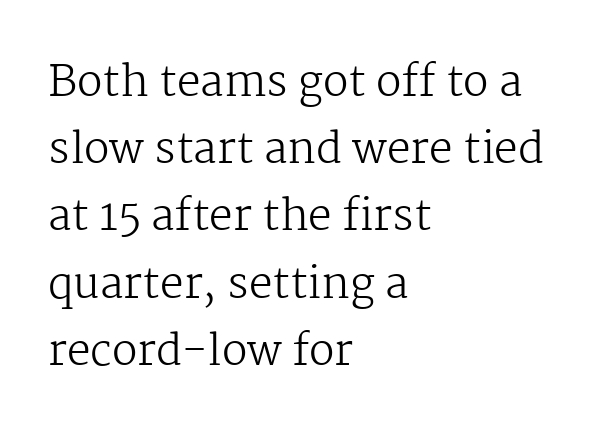
{"serif": "yes", "italic": "no", "bold": "no", "weight": "regular", "width": "normal", "stroke_contrast": "medium", "x_height": "medium", "monospaced": "no", "underline": "no", "align": "left", "line_spacing": "normal", "line_spacing_ratio": 1.6, "letter_spacing": "normal", "letter_spacing_em": 0.0, "glyph_px": 42}
